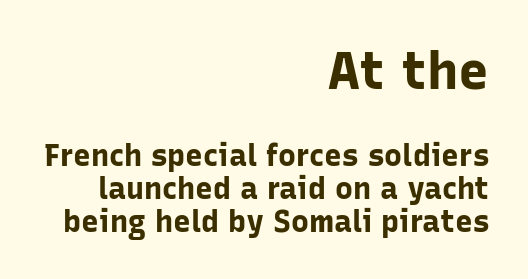
Q: Is the text bold? A: Yes.
Q: Is the text italic (slanted)? A: No, it is upright.
Q: Is the typeface a serif or a sans-serif typeface? A: Sans-serif.
Q: Is the text underlined? A: No.
Q: How is the paragraph aligned? A: Right-aligned.
Q: Is the spacing between letters normal or unusually wide? A: Normal.
Q: Is the spacing between lines tight, normal or loose? A: Tight.
Q: Which block of text is set in a larger size, the first (top) or the second (bottom)? A: The first (top) one.
Q: Width (condensed, normal, or wide)? A: Normal.
Q: Stroke contrast? A: Low.
Q: x-height? A: Medium.
Q: Monospaced? A: No.
